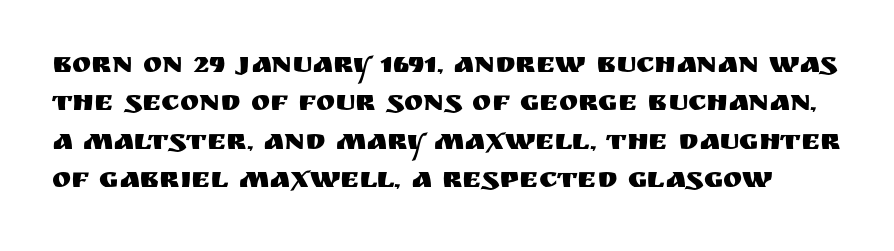
{"serif": "no", "italic": "no", "width": "normal", "stroke_contrast": "medium", "x_height": "large", "monospaced": "no", "underline": "no", "line_spacing": "normal", "line_spacing_ratio": 1.32, "letter_spacing": "normal", "letter_spacing_em": 0.0, "glyph_px": 29}
